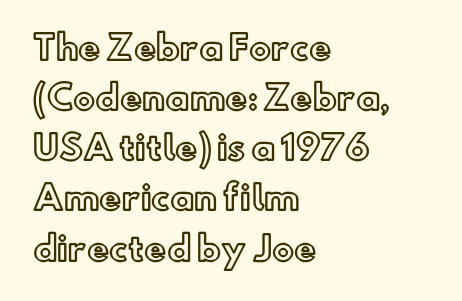
Q: Is the text italic (slanted)? A: No, it is upright.
Q: Is the text underlined? A: No.
Q: How is the paragraph aligned? A: Left-aligned.
Q: Is the spacing between letters normal or unusually wide? A: Normal.
Q: Is the spacing between lines tight, normal or loose? A: Normal.
Q: Width (condensed, normal, or wide)? A: Normal.
Q: x-height? A: Small.
Q: Monospaced? A: No.
